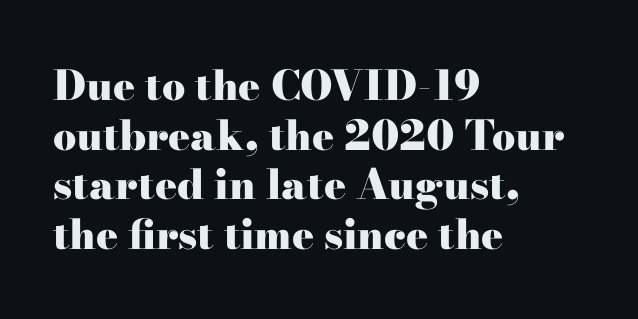
Q: Is the text bold? A: Yes.
Q: Is the text italic (slanted)? A: No, it is upright.
Q: Is the typeface a serif or a sans-serif typeface? A: Serif.
Q: Is the text underlined? A: No.
Q: How is the paragraph aligned? A: Left-aligned.
Q: Is the spacing between letters normal or unusually wide? A: Normal.
Q: Width (condensed, normal, or wide)? A: Wide.
Q: Stroke contrast? A: High.
Q: x-height? A: Small.
Q: Monospaced? A: No.
